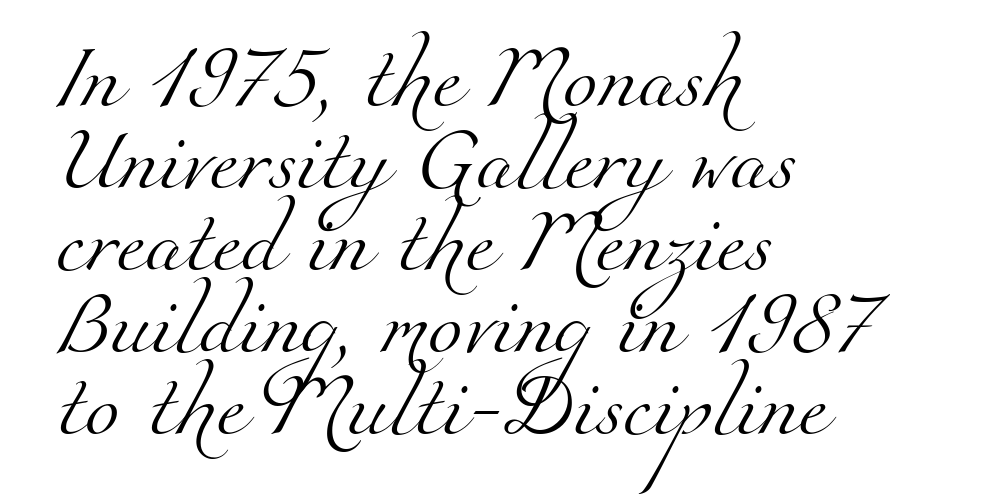
{"serif": "yes", "bold": "no", "weight": "light", "width": "normal", "stroke_contrast": "medium", "x_height": "small", "monospaced": "no", "underline": "no", "align": "left", "line_spacing": "normal", "line_spacing_ratio": 1.3, "letter_spacing": "normal", "letter_spacing_em": 0.0, "glyph_px": 63}
